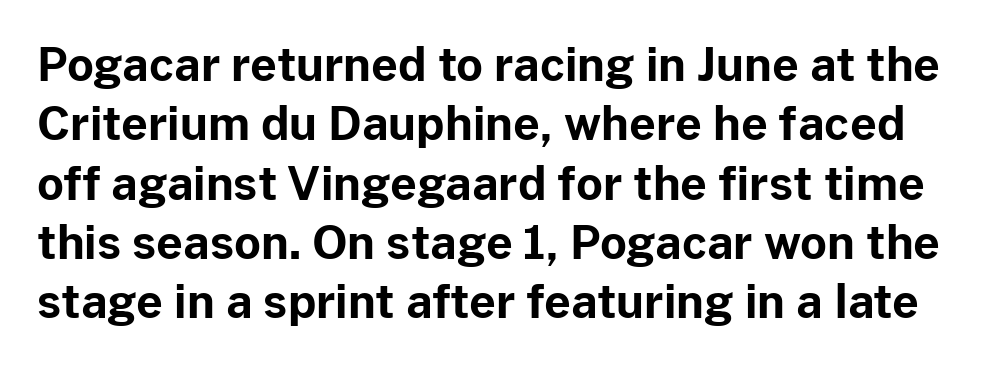
Q: Is the text bold? A: Yes.
Q: Is the text italic (slanted)? A: No, it is upright.
Q: Is the typeface a serif or a sans-serif typeface? A: Sans-serif.
Q: Is the text underlined? A: No.
Q: Is the spacing between letters normal or unusually wide? A: Normal.
Q: Is the spacing between lines tight, normal or loose? A: Normal.
Q: Width (condensed, normal, or wide)? A: Normal.
Q: Stroke contrast? A: Low.
Q: x-height? A: Medium.
Q: Monospaced? A: No.
